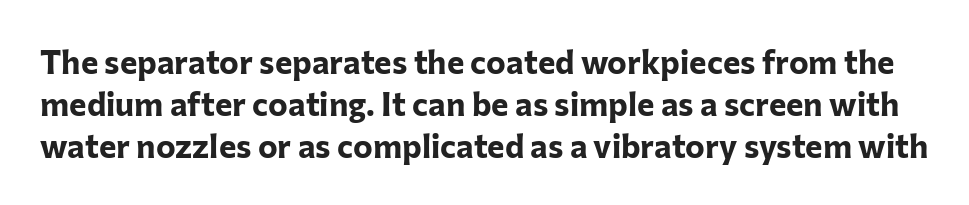
{"serif": "no", "italic": "no", "bold": "yes", "weight": "bold", "width": "normal", "stroke_contrast": "low", "x_height": "medium", "monospaced": "no", "underline": "no", "line_spacing": "normal", "line_spacing_ratio": 1.27, "letter_spacing": "normal", "letter_spacing_em": 0.0, "glyph_px": 33}
